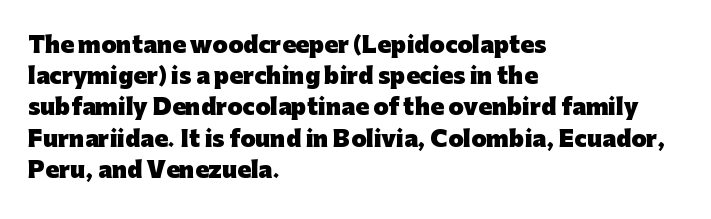
In CSS terms this would be text-align: left. Baseline-to-baseline distance is the conventional proportion of letter height. Notice how the stems are strictly vertical — no italics here. The space beneath each line is pristine and unruled. Spacing between characters is what you'd get straight out of the box. The passage shown is emphatically bold.
